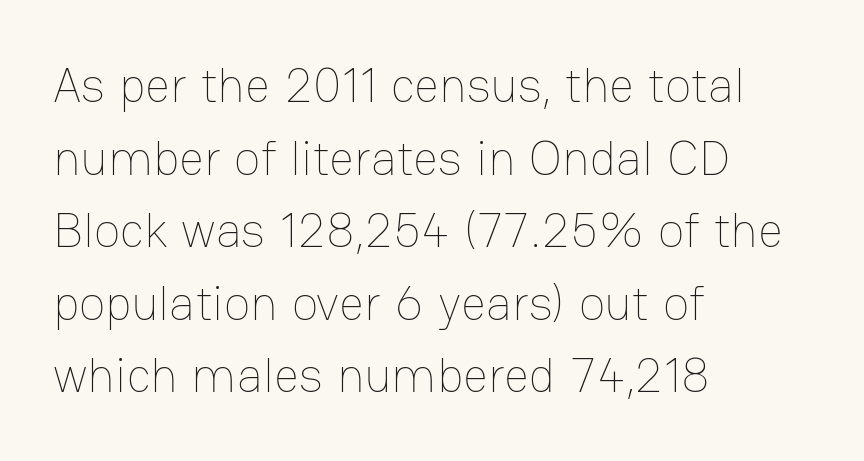
Q: Is the text bold? A: No.
Q: Is the text italic (slanted)? A: No, it is upright.
Q: Is the text underlined? A: No.
Q: How is the paragraph aligned? A: Left-aligned.
Q: Is the spacing between letters normal or unusually wide? A: Normal.
Q: Is the spacing between lines tight, normal or loose? A: Normal.
Q: Width (condensed, normal, or wide)? A: Normal.
Q: Stroke contrast? A: Low.
Q: x-height? A: Medium.
Q: Monospaced? A: No.
